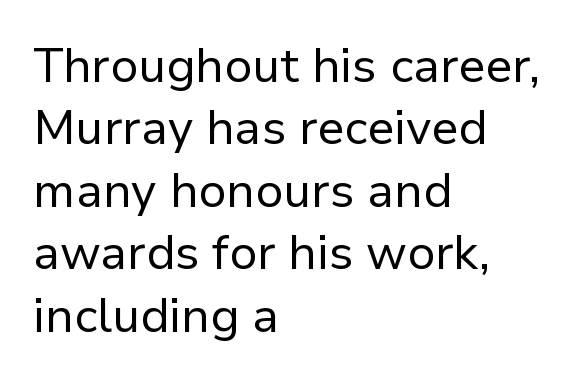
You can tell from the bare stems that sans-serif type was used. Each letter keeps its own natural width here, so spacing adapts to shape. A student would call this left alignment; a typographer would say flush left, rag right. The type is set solid horizontally, with unmodified tracking. Every stem runs plumb, perpendicular to the baseline. Plain, unruled lines of type.
